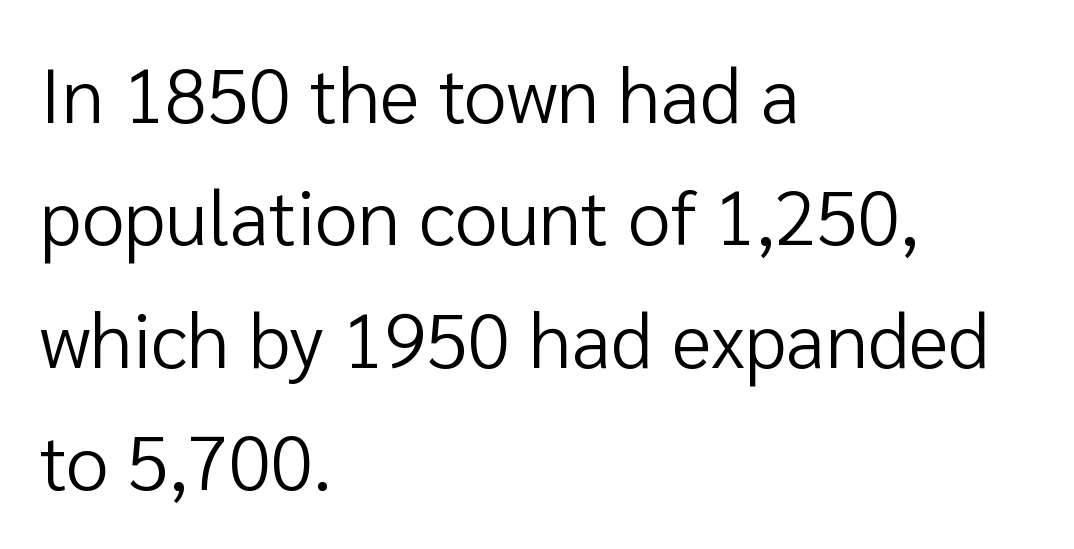
Q: Is the text bold? A: No.
Q: Is the text italic (slanted)? A: No, it is upright.
Q: Is the typeface a serif or a sans-serif typeface? A: Sans-serif.
Q: Is the text underlined? A: No.
Q: How is the paragraph aligned? A: Left-aligned.
Q: Is the spacing between letters normal or unusually wide? A: Normal.
Q: Is the spacing between lines tight, normal or loose? A: Normal.
Q: Width (condensed, normal, or wide)? A: Normal.
Q: Stroke contrast? A: Low.
Q: x-height? A: Medium.
Q: Monospaced? A: No.
